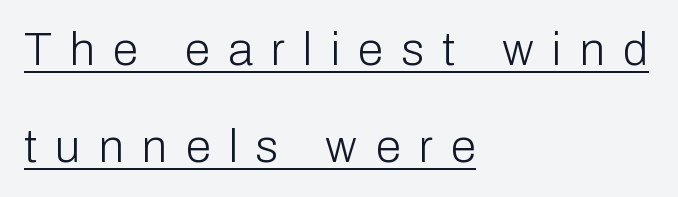
{"serif": "no", "italic": "no", "bold": "no", "weight": "light", "width": "normal", "stroke_contrast": "low", "x_height": "medium", "monospaced": "no", "underline": "yes", "align": "left", "line_spacing": "loose", "line_spacing_ratio": 2.11, "letter_spacing": "wide", "letter_spacing_em": 0.4, "glyph_px": 46}
